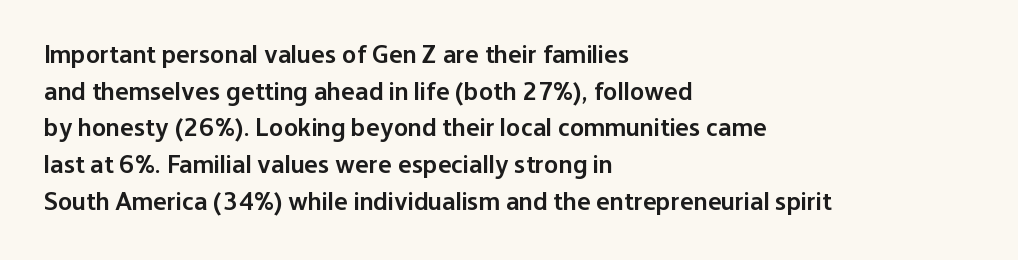
Q: Is the text bold? A: Semi-bold.
Q: Is the text italic (slanted)? A: No, it is upright.
Q: Is the text underlined? A: No.
Q: How is the paragraph aligned? A: Left-aligned.
Q: Is the spacing between letters normal or unusually wide? A: Normal.
Q: Is the spacing between lines tight, normal or loose? A: Normal.
